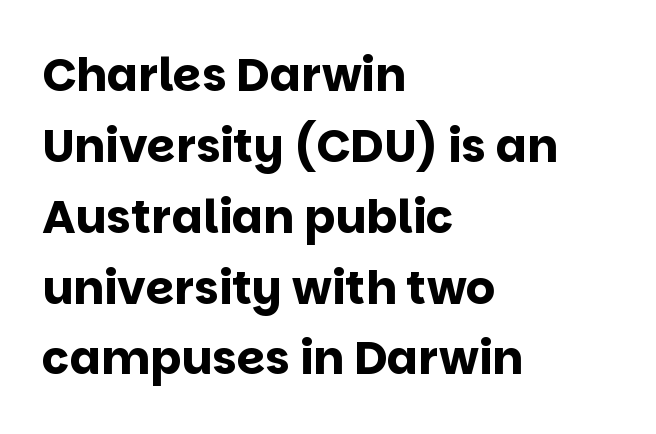
The image shows 46 px bold sans-serif type, upright; set left-aligned, normal line spacing (1.54x), normal letter spacing, not underlined; low stroke contrast and a large x-height.
